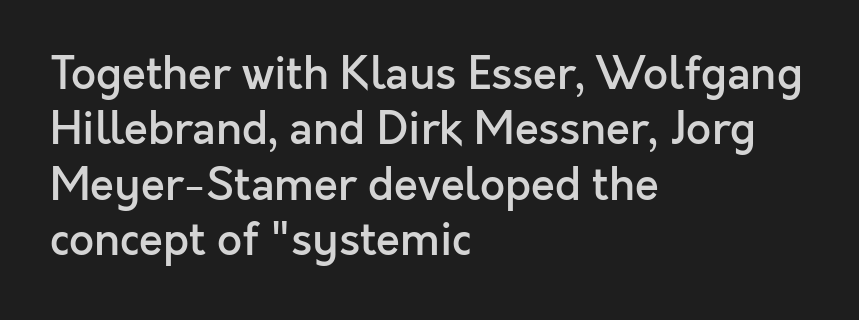
{"serif": "no", "italic": "no", "bold": "semi", "weight": "semibold", "width": "normal", "x_height": "medium", "monospaced": "no", "underline": "no", "align": "left", "line_spacing": "normal", "line_spacing_ratio": 1.26, "letter_spacing": "normal", "letter_spacing_em": 0.0, "glyph_px": 44}
